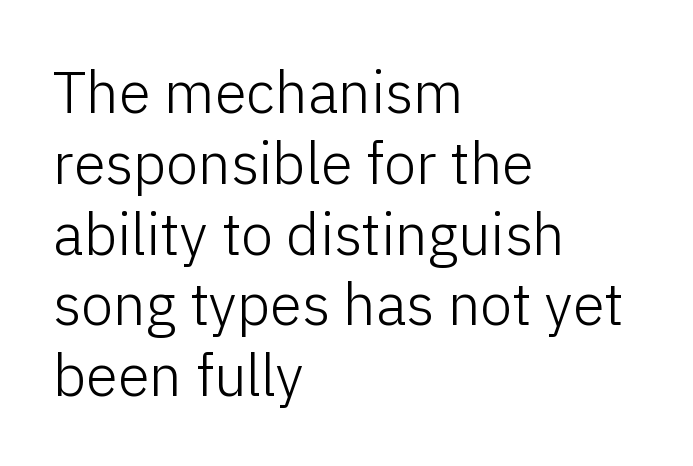
Q: Is the text bold? A: No.
Q: Is the text italic (slanted)? A: No, it is upright.
Q: Is the typeface a serif or a sans-serif typeface? A: Sans-serif.
Q: Is the text underlined? A: No.
Q: How is the paragraph aligned? A: Left-aligned.
Q: Is the spacing between letters normal or unusually wide? A: Normal.
Q: Width (condensed, normal, or wide)? A: Normal.
Q: Stroke contrast? A: Low.
Q: x-height? A: Medium.
Q: Monospaced? A: No.
